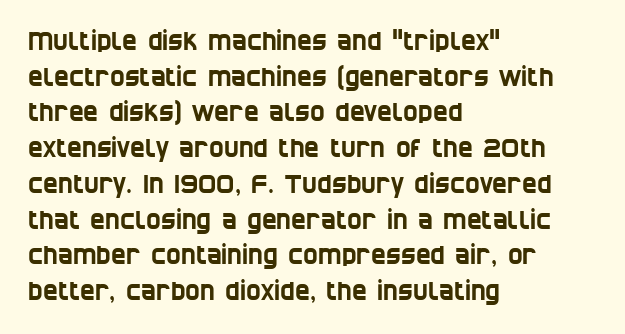
Characters follow at the spacing the type designer built in. Each new line begins a customary step beneath the previous one. Any mark beneath the type? The region is blank. The paragraph has a hard left edge and a soft right edge.
